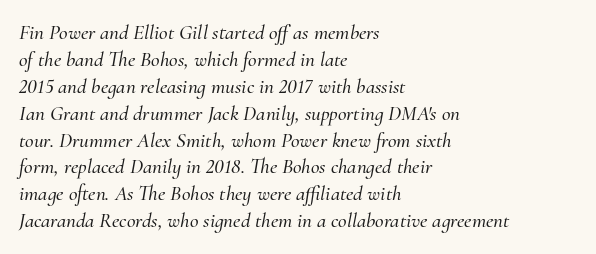
Q: Is the text italic (slanted)? A: Yes, it leans right by about 10 degrees.
Q: Is the text underlined? A: No.
Q: How is the paragraph aligned? A: Left-aligned.
Q: Is the spacing between letters normal or unusually wide? A: Normal.
Q: Is the spacing between lines tight, normal or loose? A: Normal.
